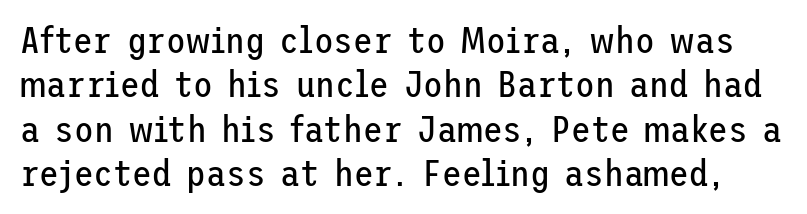
The image shows 36 px regular-weight sans-serif type, upright; set line spacing 1.23x, normal letter spacing, not underlined; low stroke contrast and a medium x-height.
